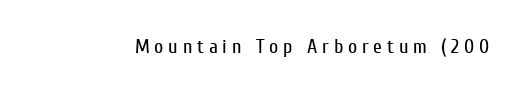
Honestly, the letter spacing is so wide it's the main thing you notice. The foot of each line stays bare and open. The lettering stays uniformly vertical, giving the passage a roman look. The letterforms sit at book weight or below.
